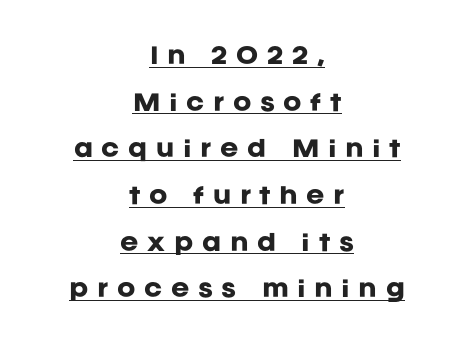
Emphasis by weight is at full strength: bold. This is the regular roman posture of the typeface. This rendering features underlined lettering. Display-style spreading of the glyphs; the letterfit is very open.
